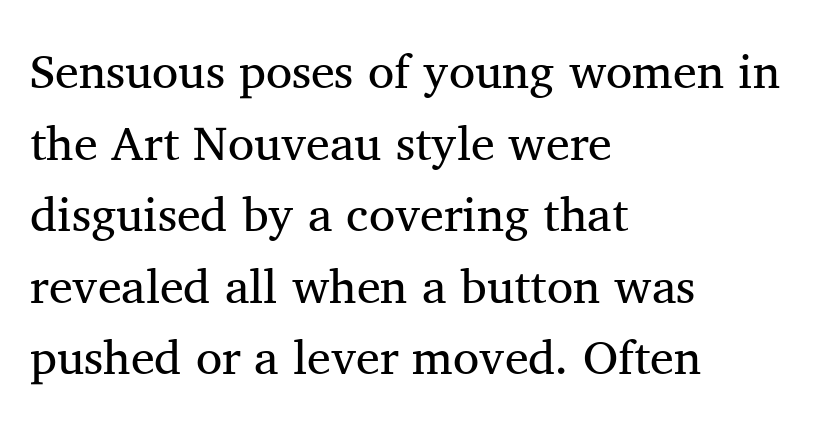
{"serif": "yes", "italic": "no", "bold": "no", "weight": "regular", "width": "normal", "stroke_contrast": "medium", "x_height": "medium", "monospaced": "no", "underline": "no", "align": "left", "line_spacing": "normal", "line_spacing_ratio": 1.49, "letter_spacing": "normal", "letter_spacing_em": 0.0, "glyph_px": 48}
